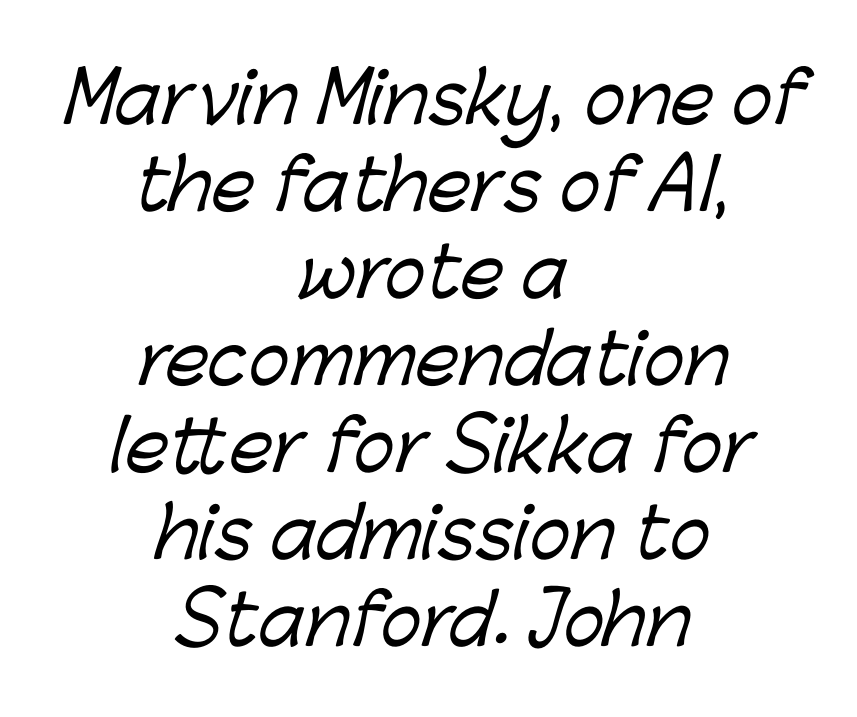
Q: Is the typeface a serif or a sans-serif typeface? A: Sans-serif.
Q: Is the text underlined? A: No.
Q: How is the paragraph aligned? A: Centered.
Q: Is the spacing between letters normal or unusually wide? A: Normal.
Q: Is the spacing between lines tight, normal or loose? A: Normal.
Q: Width (condensed, normal, or wide)? A: Normal.
Q: Stroke contrast? A: Low.
Q: x-height? A: Medium.
Q: Monospaced? A: No.
